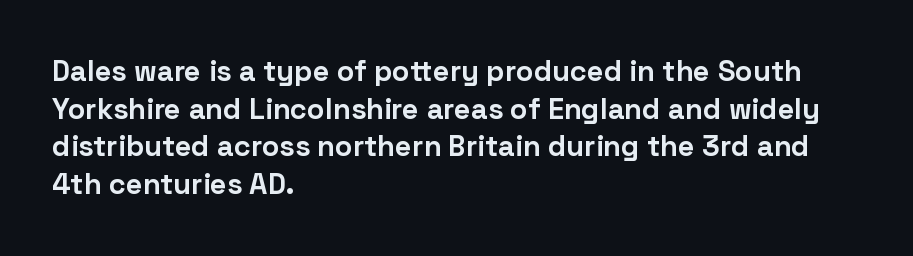
Q: Is the text bold? A: Yes.
Q: Is the text italic (slanted)? A: No, it is upright.
Q: Is the typeface a serif or a sans-serif typeface? A: Sans-serif.
Q: Is the text underlined? A: No.
Q: How is the paragraph aligned? A: Left-aligned.
Q: Is the spacing between letters normal or unusually wide? A: Normal.
Q: Is the spacing between lines tight, normal or loose? A: Normal.
Q: Width (condensed, normal, or wide)? A: Normal.
Q: Stroke contrast? A: Low.
Q: x-height? A: Medium.
Q: Monospaced? A: No.
